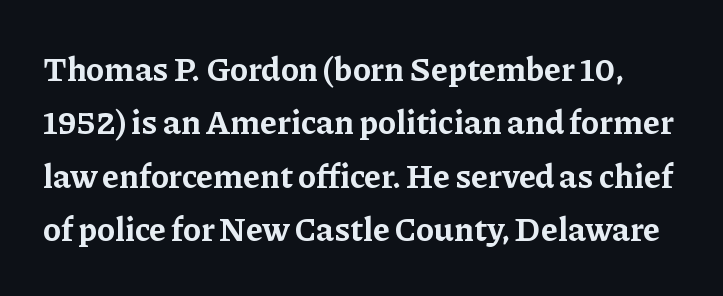
Q: Is the text bold? A: Yes.
Q: Is the text italic (slanted)? A: No, it is upright.
Q: Is the typeface a serif or a sans-serif typeface? A: Serif.
Q: Is the text underlined? A: No.
Q: Is the spacing between letters normal or unusually wide? A: Normal.
Q: Is the spacing between lines tight, normal or loose? A: Normal.
Q: Width (condensed, normal, or wide)? A: Normal.
Q: Stroke contrast? A: Low.
Q: x-height? A: Medium.
Q: Monospaced? A: No.
